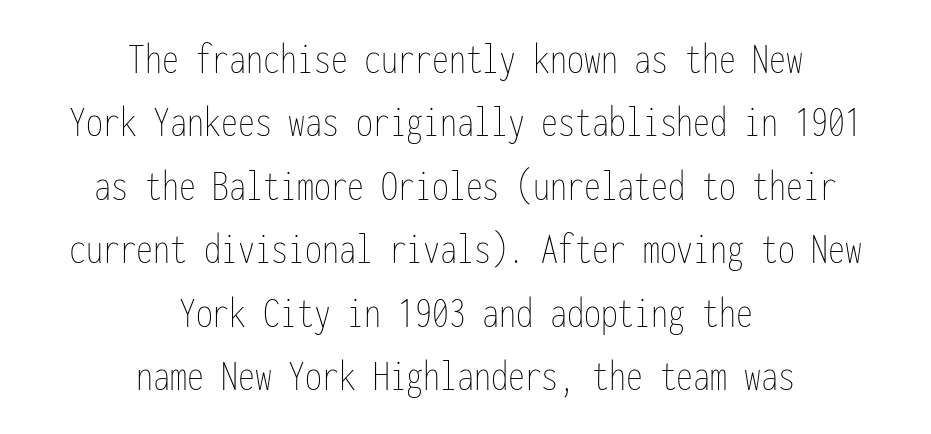
{"italic": "no", "bold": "no", "weight": "thin", "width": "condensed", "stroke_contrast": "low", "x_height": "medium", "monospaced": "yes", "underline": "no", "align": "center", "line_spacing": "normal", "line_spacing_ratio": 1.41, "letter_spacing": "normal", "letter_spacing_em": 0.0, "glyph_px": 45}
